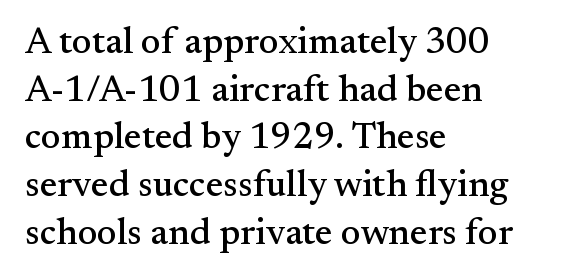
The passage shown is typed in a proportional face where columns would drift. Students, note that the glyphs here touch the page at normal intervals. Decoration check: the copy has no underline. The glyphs in this specimen are seriffed. Vertical strokes here are truly vertical. The typesetter chose a ragged-right arrangement here.
